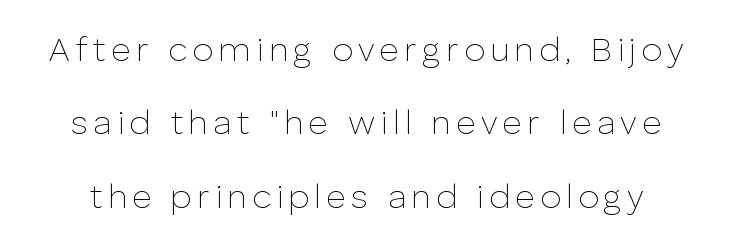
Q: Is the text bold? A: No.
Q: Is the text italic (slanted)? A: No, it is upright.
Q: Is the typeface a serif or a sans-serif typeface? A: Sans-serif.
Q: Is the text underlined? A: No.
Q: Is the spacing between lines tight, normal or loose? A: Loose.
Q: Width (condensed, normal, or wide)? A: Normal.
Q: Stroke contrast? A: Low.
Q: x-height? A: Medium.
Q: Monospaced? A: No.
